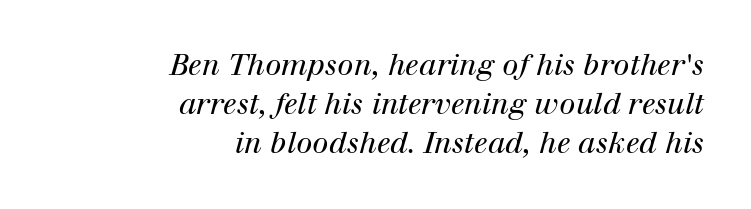
The line texture is even and compact thanks to regular tracking. The compositor pushed each line to the right boundary. Does the leading feel generous? No, just average. The glyphs are unaccompanied by any horizontal stroke below them.
